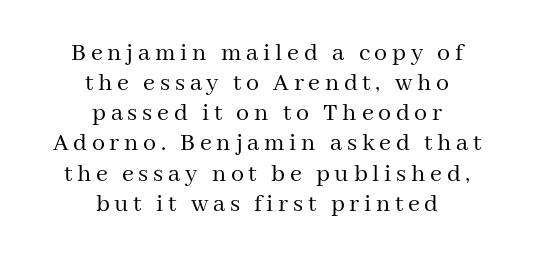
{"italic": "no", "bold": "no", "underline": "no", "align": "center", "line_spacing_ratio": 1.16, "glyph_px": 26}
